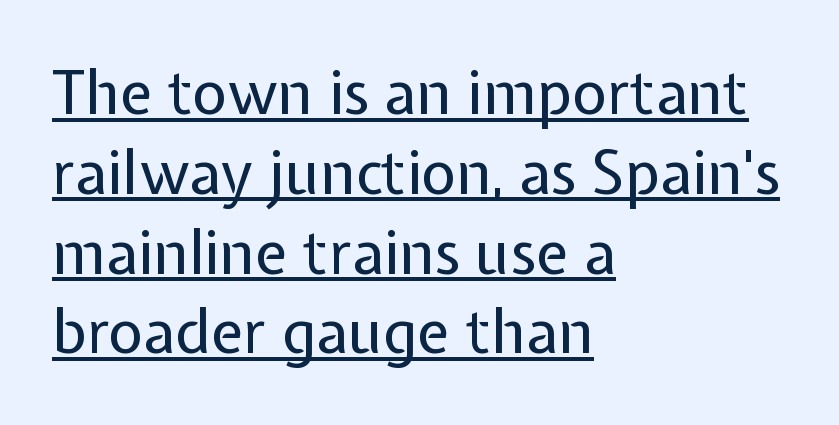
The image shows 60 px regular-weight sans-serif type, upright; set left-aligned, normal line spacing (1.33x), normal letter spacing, underlined; low stroke contrast and a medium x-height.
